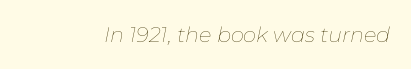
Q: Is the text bold? A: No.
Q: Is the text italic (slanted)? A: Yes, it leans right by about 11 degrees.
Q: Is the text underlined? A: No.
Q: Is the spacing between letters normal or unusually wide? A: Normal.
